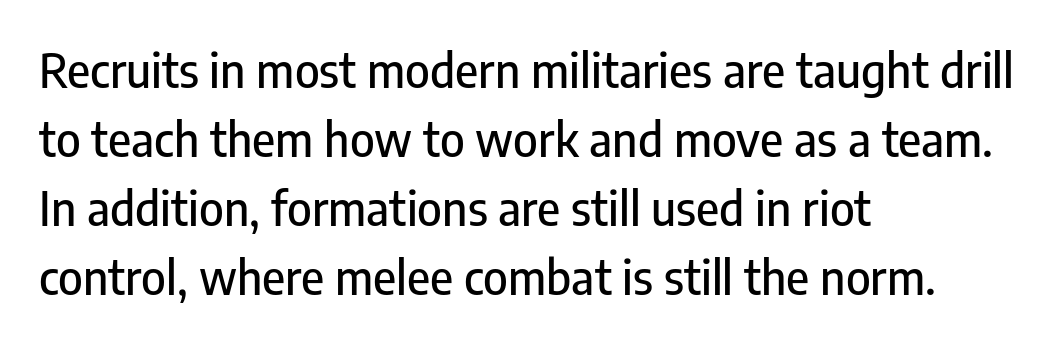
The type is set solid horizontally, with unmodified tracking. Decoration check: the copy has no underline. The space between consecutive lines is moderate. No feet cap the strokes, marking this as sans-serif type.
